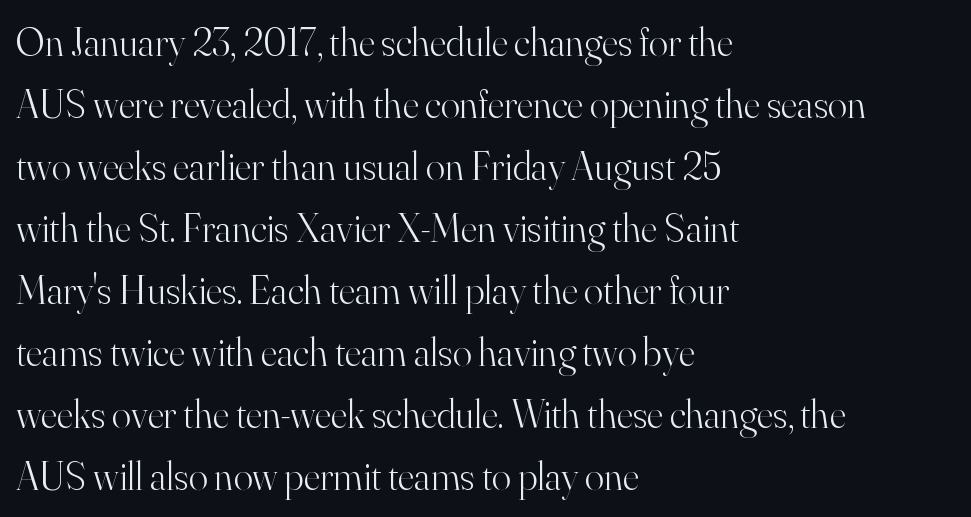
The image shows 40 px light serif type, upright; set left-aligned, normal line spacing (1.55x), normal letter spacing, not underlined; high stroke contrast and a small x-height.
